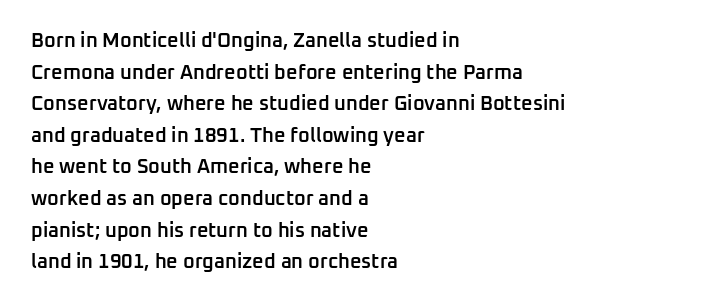
{"italic": "no", "bold": "semi", "underline": "no", "align": "left", "line_spacing": "normal", "line_spacing_ratio": 1.58, "letter_spacing": "normal", "letter_spacing_em": 0.0, "glyph_px": 20}
